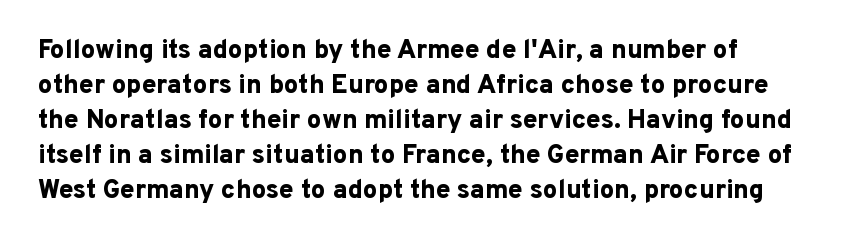
This sample uses an upright cut, with every glyph sitting square on the baseline. The face used here is rendered with its standard letterfit. On the weight axis this lands at bold, roughly 700. Anything drawn beneath the words? Only blank space. Quick note: interline space is typical.
